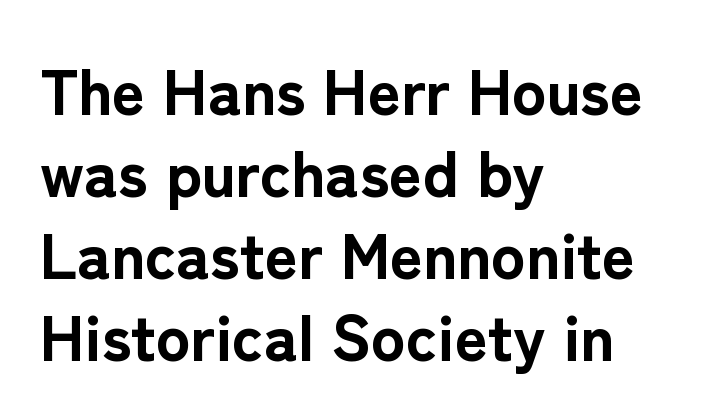
This sample has the flowing, uneven cadence of proportional lettering. The text was rendered using a sans face with plain stroke endings. Posture: upright roman. Heavy-handed strokes throughout: this text is bold. The lines are quadded left.
